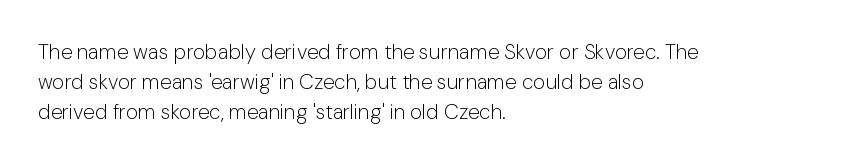
Regarding leading, the lines here are spaced in the standard way. Underline: absent. A classic flush-left, rag-right setting is used for this passage. Every character sits straight up, as roman type does.
